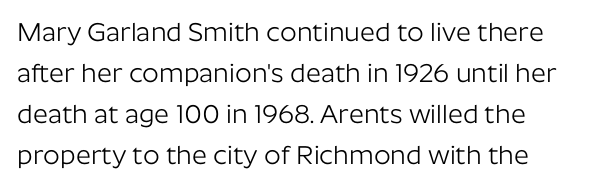
{"italic": "no", "bold": "no", "underline": "no", "align": "left", "line_spacing": "normal", "line_spacing_ratio": 1.58, "letter_spacing": "normal", "letter_spacing_em": 0.0, "glyph_px": 26}
